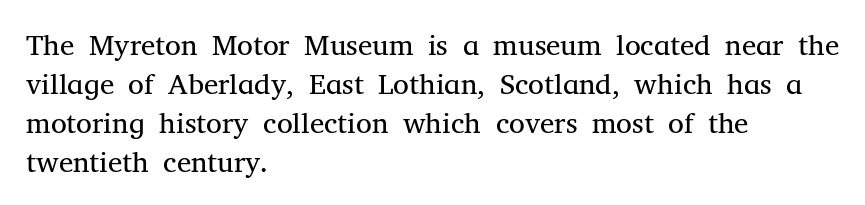
{"serif": "yes", "italic": "no", "bold": "no", "weight": "regular", "width": "normal", "stroke_contrast": "medium", "x_height": "medium", "monospaced": "no", "underline": "no", "align": "left", "line_spacing": "normal", "line_spacing_ratio": 1.34, "letter_spacing": "normal", "letter_spacing_em": 0.0, "glyph_px": 29}
